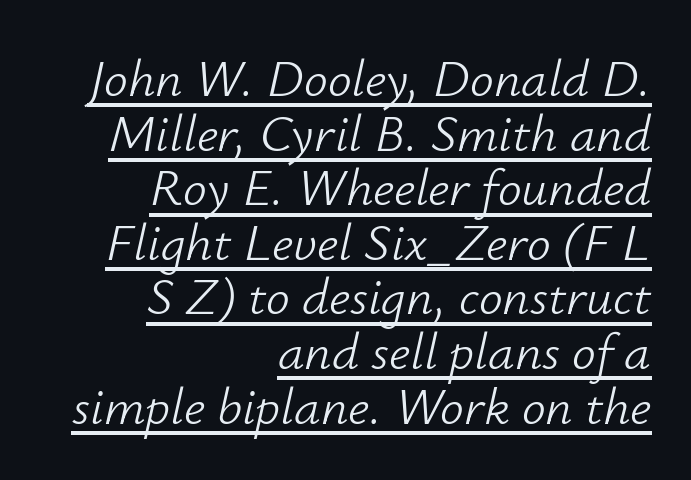
The image shows 53 px light type, italic (leaning right); set right-aligned, tight line spacing (1.03x), normal letter spacing, underlined; low stroke contrast and a small x-height.
